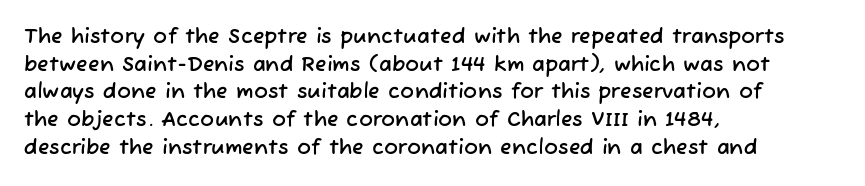
Any mark beneath the type? The region is blank. Does the copy run flush right? No — it runs flush left. Vertically, the passage feels balanced, rows spaced as you'd expect. Does extra space separate the letters? No, they use regular spacing.
